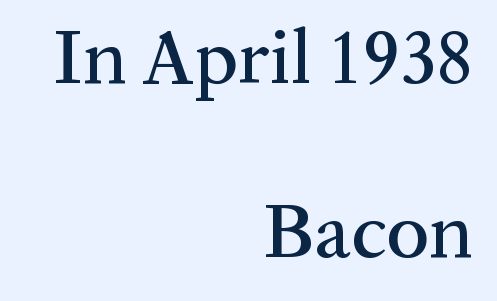
{"serif": "yes", "italic": "no", "width": "normal", "stroke_contrast": "medium", "x_height": "medium", "monospaced": "no", "underline": "no", "align": "right", "line_spacing": "loose", "line_spacing_ratio": 2.23, "letter_spacing": "normal", "letter_spacing_em": 0.0, "glyph_px": 78}
